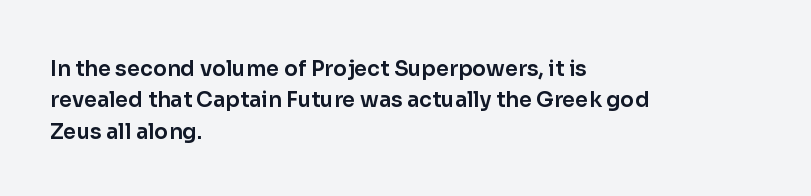
The compositor pushed each line to the left boundary. The designer left line spacing at the default. The rendering keeps characters at their native spacing. No italicization has been applied; the sample stays upright. Clear beneath every line of the passage.
